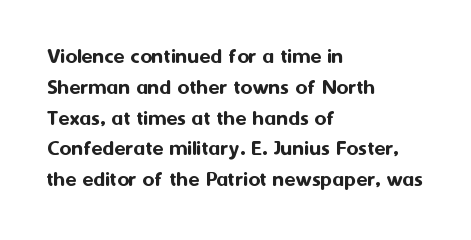
The glyphs are unaccompanied by any horizontal stroke below them. Quick note: not italic, upright. Each word holds together tightly as a unit, with standard inter-letter gaps. The paragraph shown leans on its left margin. Does the leading feel generous? No, just average.
